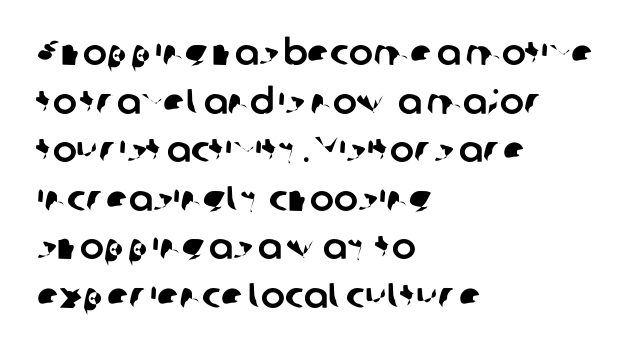
A student would call this left alignment; a typographer would say flush left, rag right. Lines of text with bare space underneath. Each new line begins a customary step beneath the previous one. The characters display no serif detailing; their extremities are plain.
